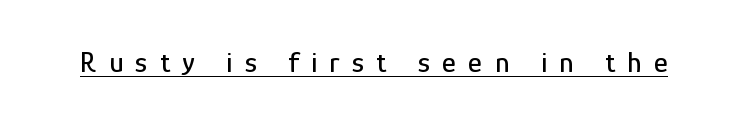
{"serif": "no", "italic": "no", "width": "condensed", "stroke_contrast": "low", "x_height": "medium", "monospaced": "no", "underline": "yes", "letter_spacing": "wide", "letter_spacing_em": 0.41, "glyph_px": 30}
